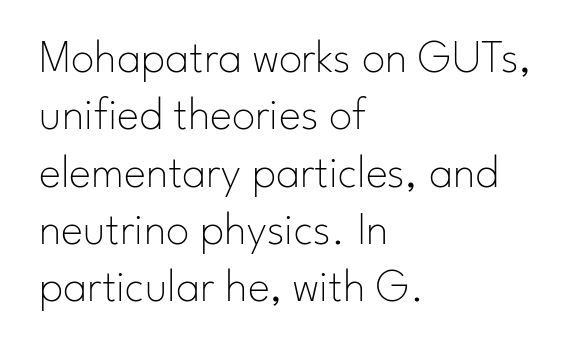
The rendering shows plain stroke endings on the letterforms — a sans-serif design. Which margin do the lines hug? The left one — the right edge is uneven. The words here are not underlined. Nothing heavy about these letters — not bold at all.
